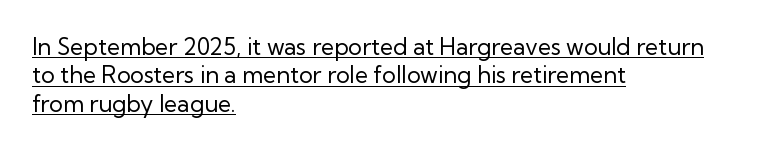
The image shows 23 px text type, upright; set left-aligned, line spacing 1.23x, normal letter spacing, underlined.
